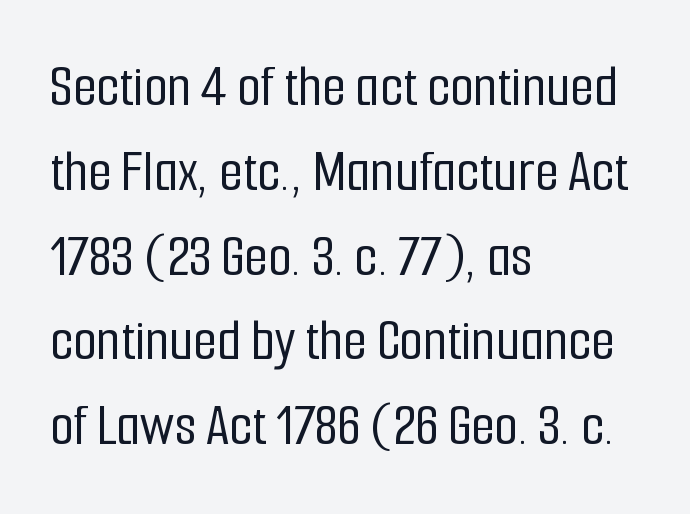
{"serif": "no", "italic": "no", "width": "condensed", "stroke_contrast": "low", "x_height": "medium", "monospaced": "no", "underline": "no", "align": "left", "line_spacing": "normal", "line_spacing_ratio": 1.39, "letter_spacing": "normal", "letter_spacing_em": 0.0, "glyph_px": 61}
